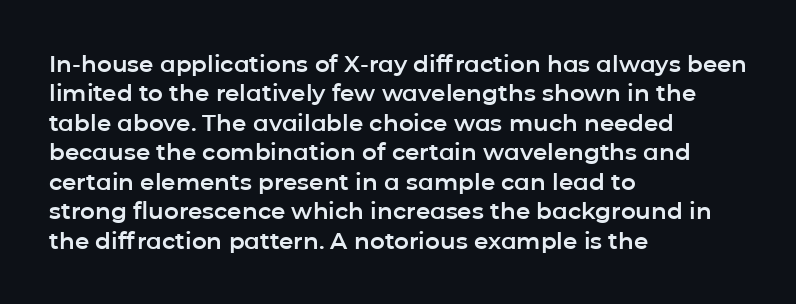
{"italic": "no", "underline": "no", "align": "left", "line_spacing": "normal", "line_spacing_ratio": 1.28, "letter_spacing": "normal", "letter_spacing_em": 0.0, "glyph_px": 23}
